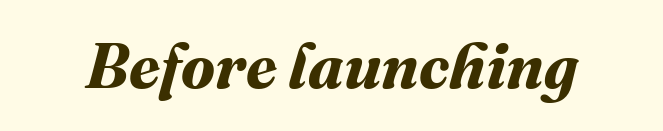
The image shows 63 px bold type; set normal letter spacing, not underlined; medium stroke contrast and a medium x-height.
